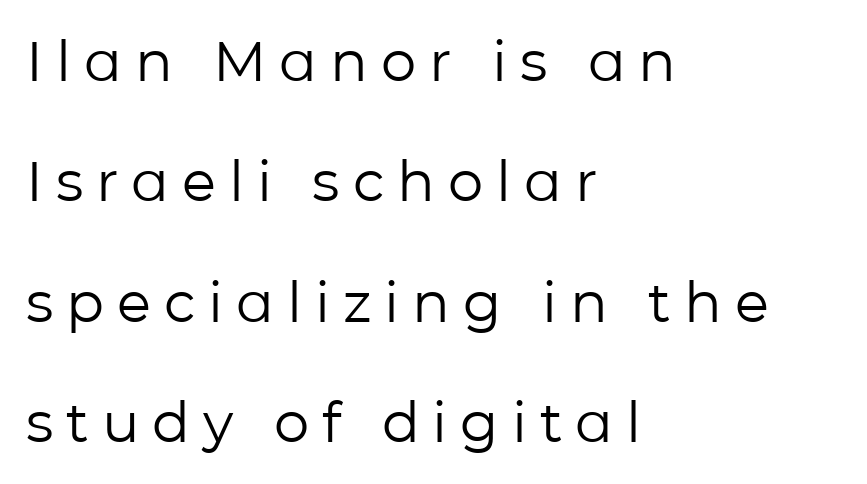
{"serif": "no", "italic": "no", "bold": "no", "weight": "regular", "width": "normal", "stroke_contrast": "low", "x_height": "medium", "monospaced": "no", "underline": "no", "align": "left", "line_spacing": "loose", "line_spacing_ratio": 2.15, "letter_spacing": "wide", "letter_spacing_em": 0.23, "glyph_px": 56}
